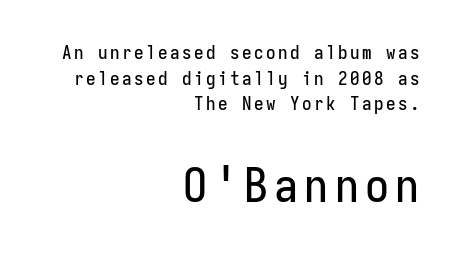
The image shows 48 px condensed sans-serif type, upright, monospaced; set right-aligned, normal line spacing (1.35x), not underlined; the second (bottom) block is 2.53x larger; low stroke contrast and a medium x-height.
